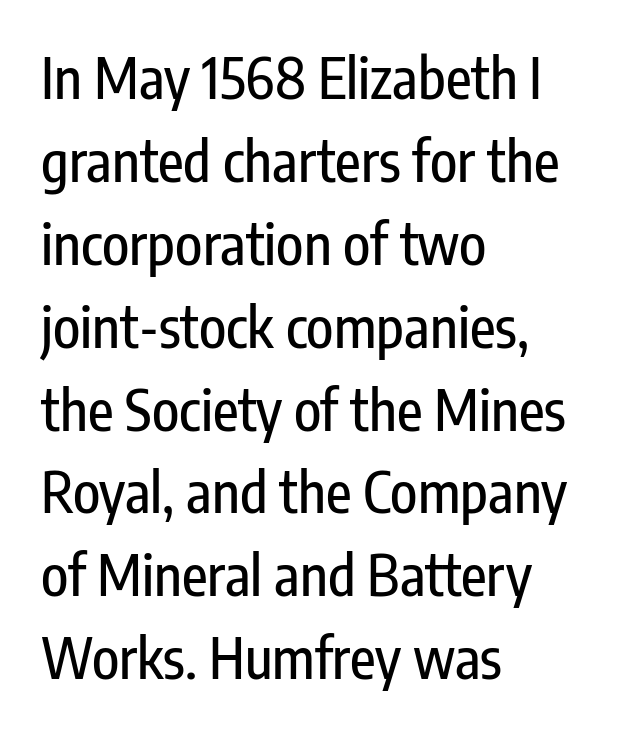
Q: Is the text italic (slanted)? A: No, it is upright.
Q: Is the typeface a serif or a sans-serif typeface? A: Sans-serif.
Q: Is the text underlined? A: No.
Q: How is the paragraph aligned? A: Left-aligned.
Q: Is the spacing between letters normal or unusually wide? A: Normal.
Q: Is the spacing between lines tight, normal or loose? A: Normal.
Q: Width (condensed, normal, or wide)? A: Condensed.
Q: Stroke contrast? A: Low.
Q: x-height? A: Medium.
Q: Monospaced? A: No.
